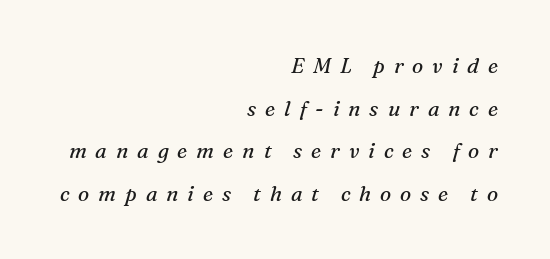
The image shows 21 px text type, italic (leaning right); set right-aligned, loose line spacing (2.03x), unusually wide letter spacing (+0.42 em), not underlined.
